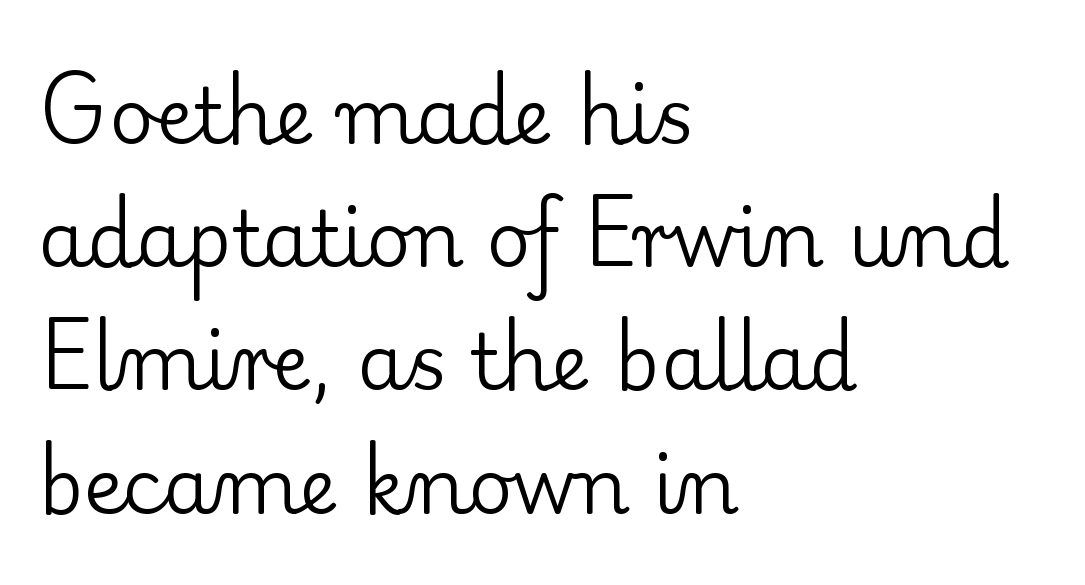
The image shows 77 px regular-weight serif type, upright; set left-aligned, normal line spacing (1.6x), normal letter spacing, not underlined; low stroke contrast and a small x-height.
